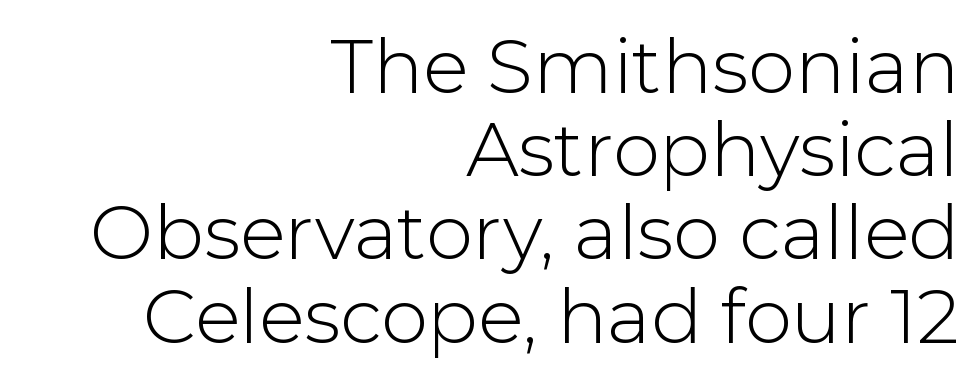
The image shows 75 px light sans-serif type, upright; set right-aligned, tight line spacing (1.11x), normal letter spacing, not underlined; low stroke contrast and a medium x-height.
